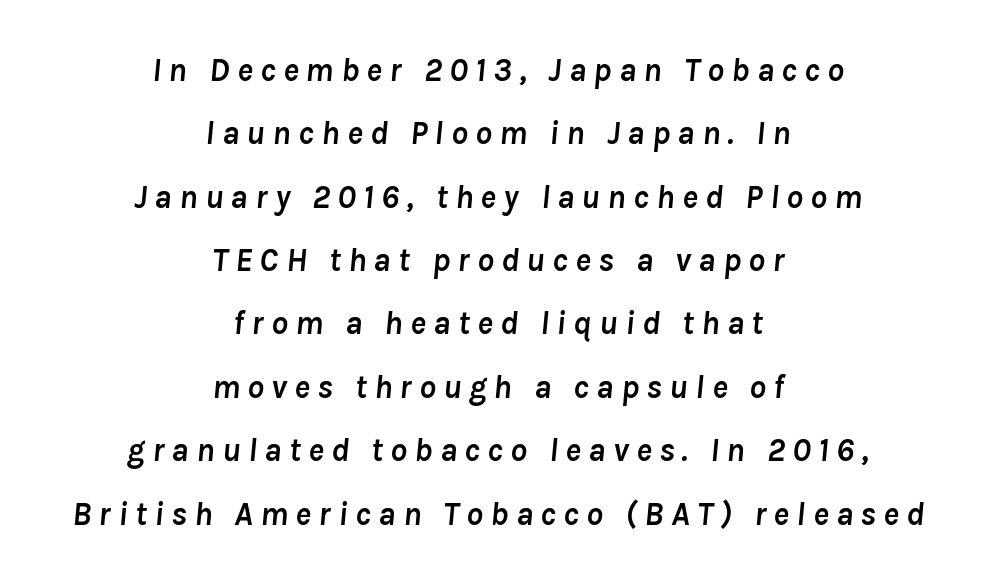
Q: Is the text bold? A: Yes.
Q: Is the text italic (slanted)? A: Yes, it leans right by about 8 degrees.
Q: Is the text underlined? A: No.
Q: How is the paragraph aligned? A: Centered.
Q: Is the spacing between letters normal or unusually wide? A: Unusually wide.
Q: Is the spacing between lines tight, normal or loose? A: Loose.
Q: Width (condensed, normal, or wide)? A: Normal.
Q: Stroke contrast? A: Low.
Q: x-height? A: Medium.
Q: Monospaced? A: No.
